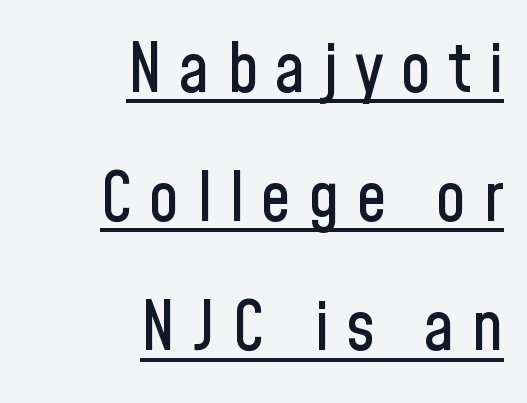
{"serif": "no", "italic": "no", "width": "condensed", "stroke_contrast": "low", "x_height": "medium", "monospaced": "no", "underline": "yes", "align": "right", "line_spacing": "loose", "line_spacing_ratio": 1.9, "letter_spacing": "wide", "letter_spacing_em": 0.25, "glyph_px": 68}
